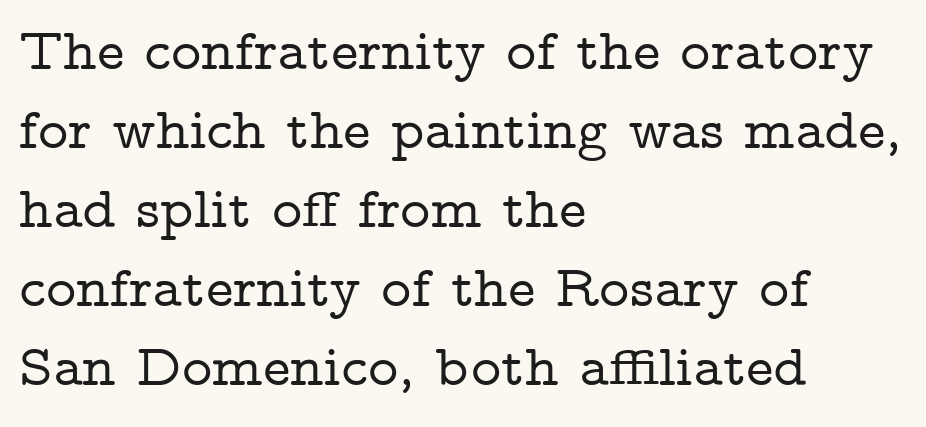
Words appear dense and cohesive because spacing is normal. Rendered with straight, roman letterforms. You could not count columns in this text — the font is proportionally spaced. A serif font was chosen for this passage. The paragraph has a hard left edge and a soft right edge. The gap between lines stays unmarked.
